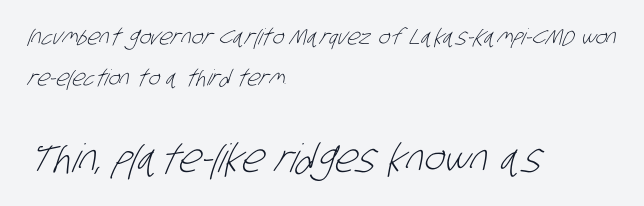
{"serif": "no", "bold": "no", "weight": "light", "width": "condensed", "stroke_contrast": "low", "x_height": "large", "monospaced": "no", "underline": "no", "align": "left", "line_spacing_ratio": 1.87, "letter_spacing": "normal", "letter_spacing_em": 0.0, "larger_block": "second", "size_ratio": 1.77, "glyph_px": 39}
